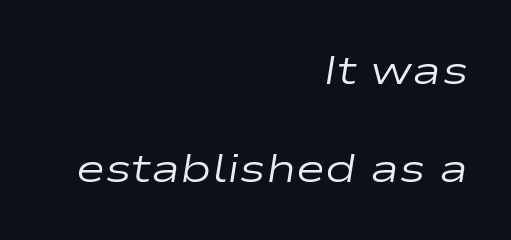
The image shows 40 px regular-weight, wide type, italic (leaning right); set right-aligned, loose line spacing (2.45x), normal letter spacing, not underlined; low stroke contrast and a medium x-height.
